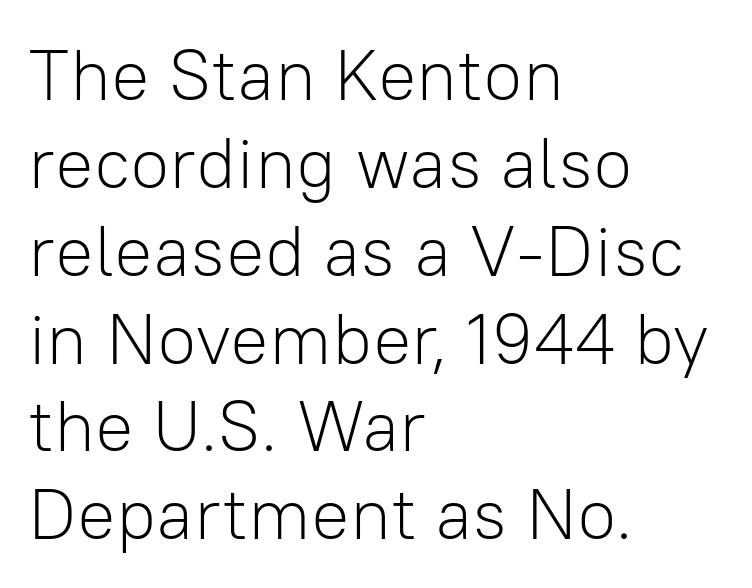
Think of a printed novel: that variable character pitch is what you see here. A quiet, ordinary-to-light weight characterises the typeface. Type style note: lacks serifs. A clean baseline with only descenders dipping below it.
